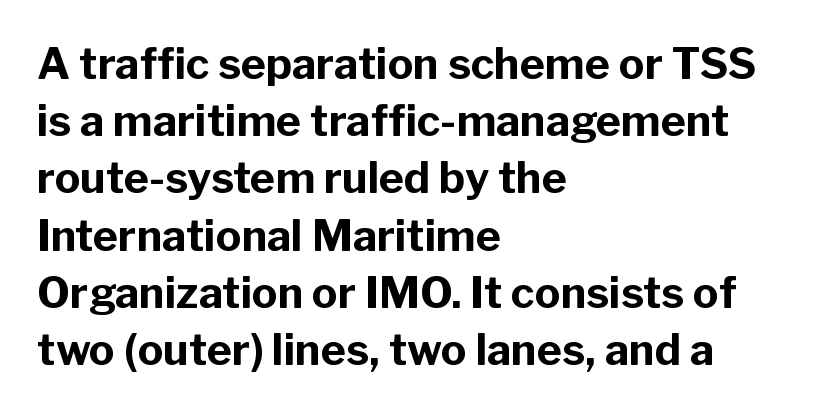
Q: Is the text bold? A: Yes.
Q: Is the text italic (slanted)? A: No, it is upright.
Q: Is the typeface a serif or a sans-serif typeface? A: Sans-serif.
Q: Is the text underlined? A: No.
Q: How is the paragraph aligned? A: Left-aligned.
Q: Is the spacing between letters normal or unusually wide? A: Normal.
Q: Is the spacing between lines tight, normal or loose? A: Normal.
Q: Width (condensed, normal, or wide)? A: Normal.
Q: Stroke contrast? A: Low.
Q: x-height? A: Medium.
Q: Monospaced? A: No.
